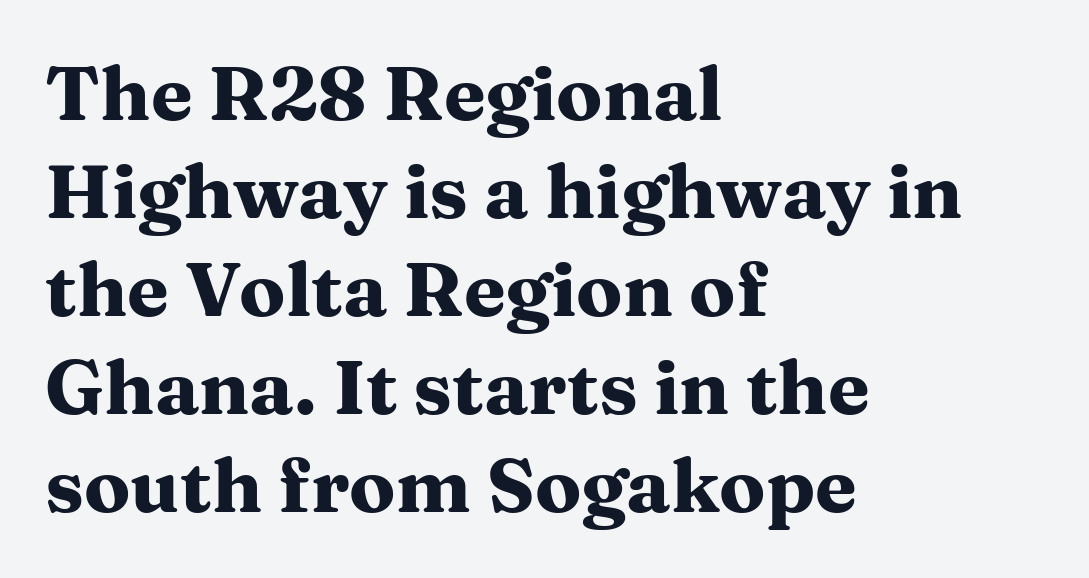
{"serif": "yes", "italic": "no", "bold": "yes", "weight": "heavy", "width": "wide", "stroke_contrast": "medium", "x_height": "medium", "monospaced": "no", "underline": "no", "align": "left", "line_spacing": "normal", "line_spacing_ratio": 1.29, "letter_spacing": "normal", "letter_spacing_em": 0.0, "glyph_px": 76}
